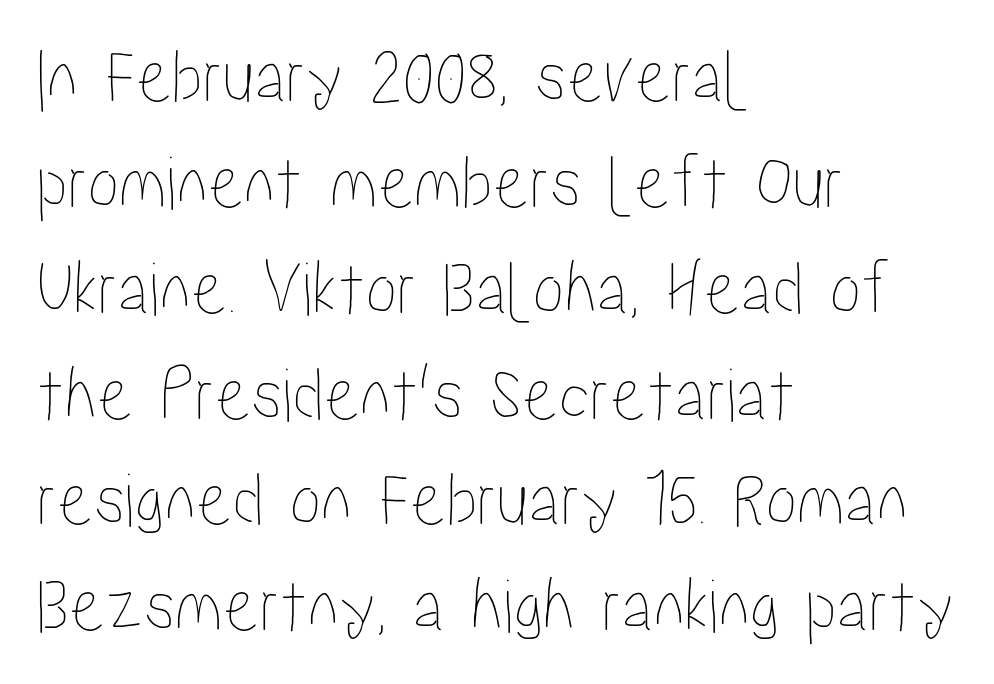
There is no visible air inserted between adjacent glyphs. The passage shown is not underscored anywhere. These lines are rendered in a variable-pitch font. When letters stand straight like this, we call the style roman or upright.
